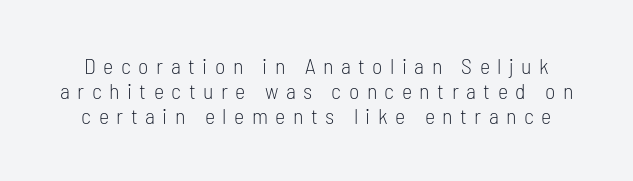
The tracking reads as deliberately expanded to a designer's eye. This is roman type, the default non-slanted kind. The glyphs are unaccompanied by any horizontal stroke below them. A typesetter would call this leading minimal, almost set solid.
